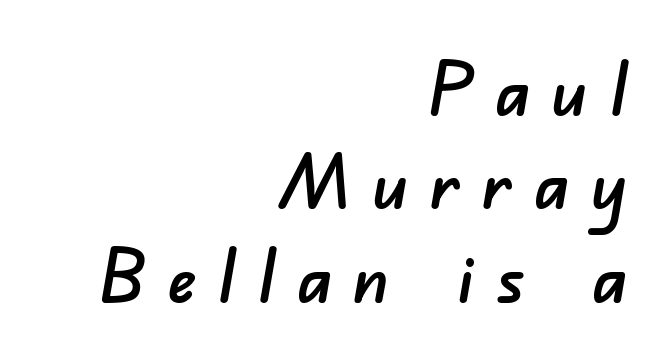
Decoration check: the copy has no underline. The rendering uses natural spacing where letterforms have individual widths. The leading is moderate, giving the passage an even texture. Letter spacing: wide.
